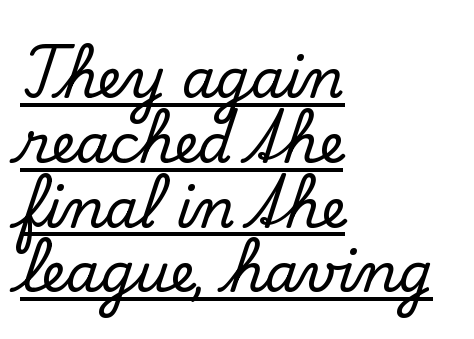
{"serif": "yes", "width": "normal", "stroke_contrast": "low", "x_height": "small", "monospaced": "no", "underline": "yes", "align": "left", "line_spacing_ratio": 1.2, "letter_spacing": "normal", "letter_spacing_em": 0.0, "glyph_px": 54}
